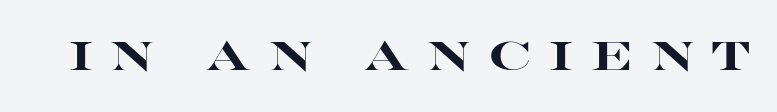
Anything drawn beneath the words? Only blank space. Tracking here is generous; glyphs stand well apart from one another. The characters look thick and weighty, a clear bold. Spacing verdict: proportional, widths tailored to each character. When letters stand straight like this, we call the style roman or upright.
